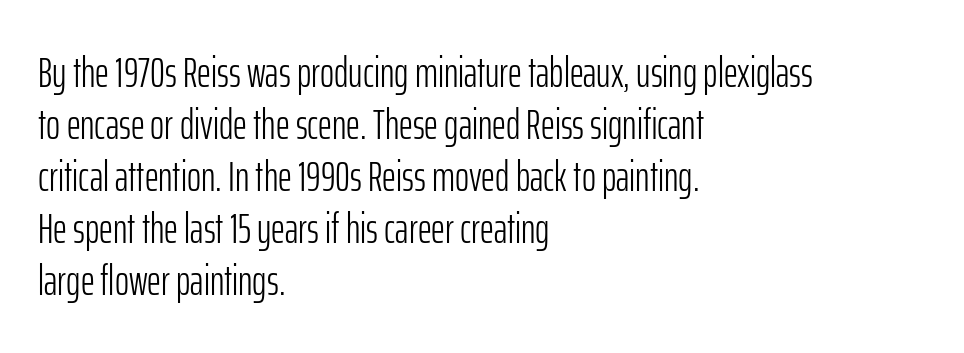
Q: Is the text bold? A: No.
Q: Is the text italic (slanted)? A: No, it is upright.
Q: Is the typeface a serif or a sans-serif typeface? A: Sans-serif.
Q: Is the text underlined? A: No.
Q: How is the paragraph aligned? A: Left-aligned.
Q: Is the spacing between letters normal or unusually wide? A: Normal.
Q: Width (condensed, normal, or wide)? A: Condensed.
Q: Stroke contrast? A: Low.
Q: x-height? A: Medium.
Q: Monospaced? A: No.
